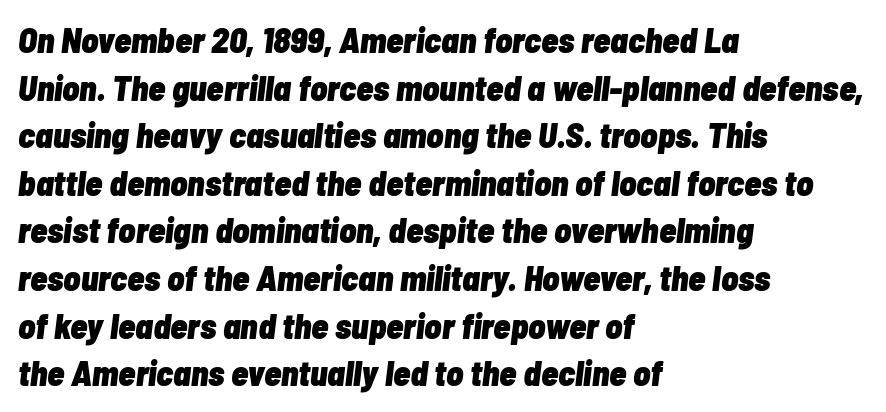
{"italic": "yes", "lean": "right", "slant_degrees": 7, "bold": "yes", "weight": "heavy", "width": "condensed", "stroke_contrast": "low", "x_height": "medium", "monospaced": "no", "underline": "no", "align": "left", "line_spacing": "normal", "line_spacing_ratio": 1.36, "letter_spacing": "normal", "letter_spacing_em": 0.0, "glyph_px": 35}
